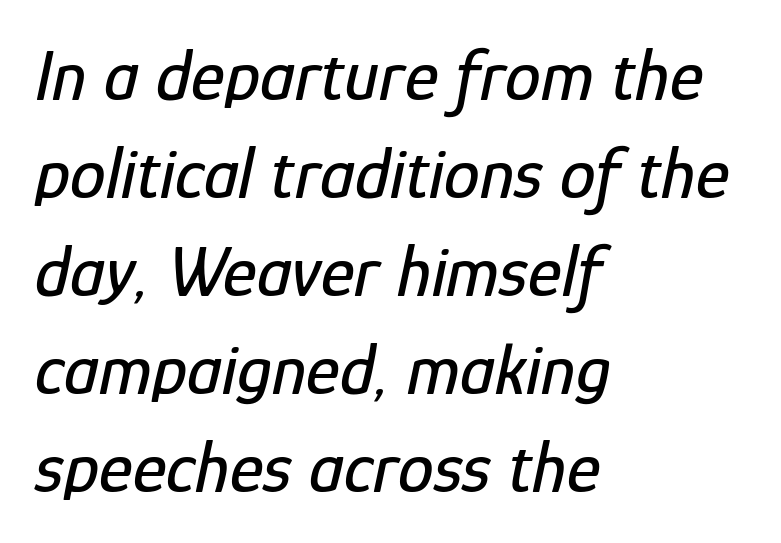
{"italic": "yes", "lean": "right", "slant_degrees": 12, "width": "condensed", "stroke_contrast": "low", "x_height": "medium", "monospaced": "no", "underline": "no", "align": "left", "line_spacing": "normal", "line_spacing_ratio": 1.36, "letter_spacing": "normal", "letter_spacing_em": 0.0, "glyph_px": 72}
